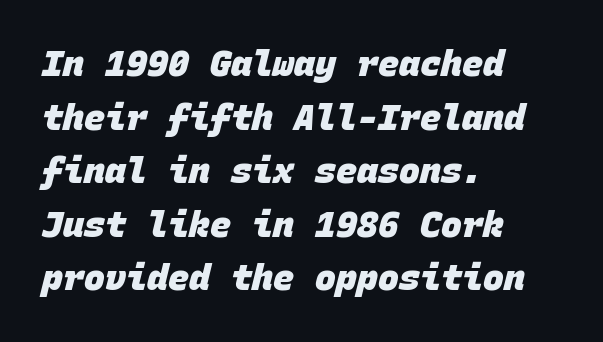
The image shows 35 px heavy sans-serif type, monospaced; set left-aligned, normal line spacing (1.53x), normal letter spacing, not underlined; low stroke contrast and a large x-height.
